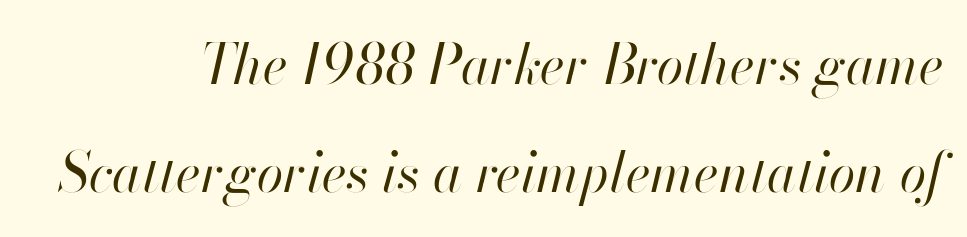
The image shows 54 px regular-weight type, italic (leaning right); set loose line spacing (2.0x), normal letter spacing, not underlined; high stroke contrast and a small x-height.
